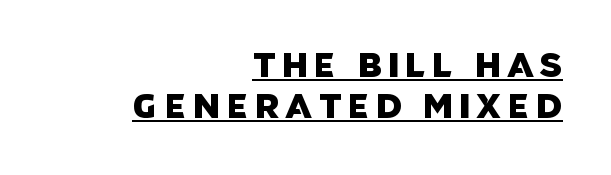
{"serif": "no", "width": "normal", "stroke_contrast": "low", "x_height": "large", "monospaced": "no", "underline": "yes", "align": "right", "line_spacing_ratio": 1.21, "glyph_px": 34}
